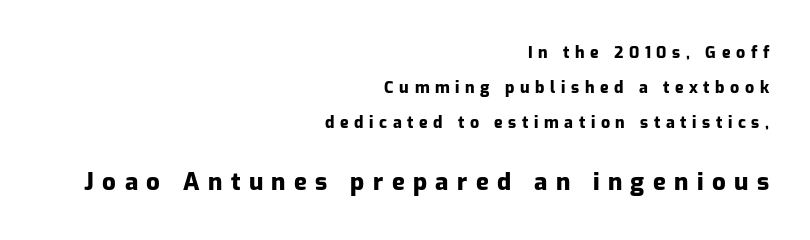
The image shows 24 px bold type, upright; set right-aligned, loose line spacing (2.19x), unusually wide letter spacing (+0.35 em), not underlined; the second (bottom) block is 1.5x larger.
